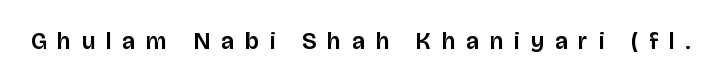
Loose tracking; the words dissolve into strings of separated letters. The typography opts for an upright posture over an oblique one. Nobody drew a line under any word here.
